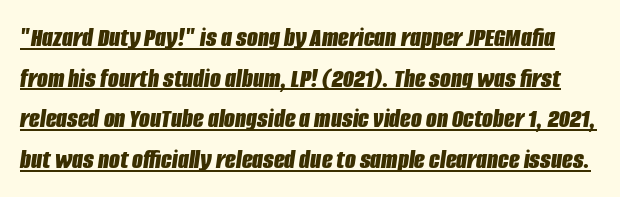
The image shows 28 px bold, condensed type, italic (leaning right); set normal line spacing (1.45x), normal letter spacing, underlined; low stroke contrast and a large x-height.
